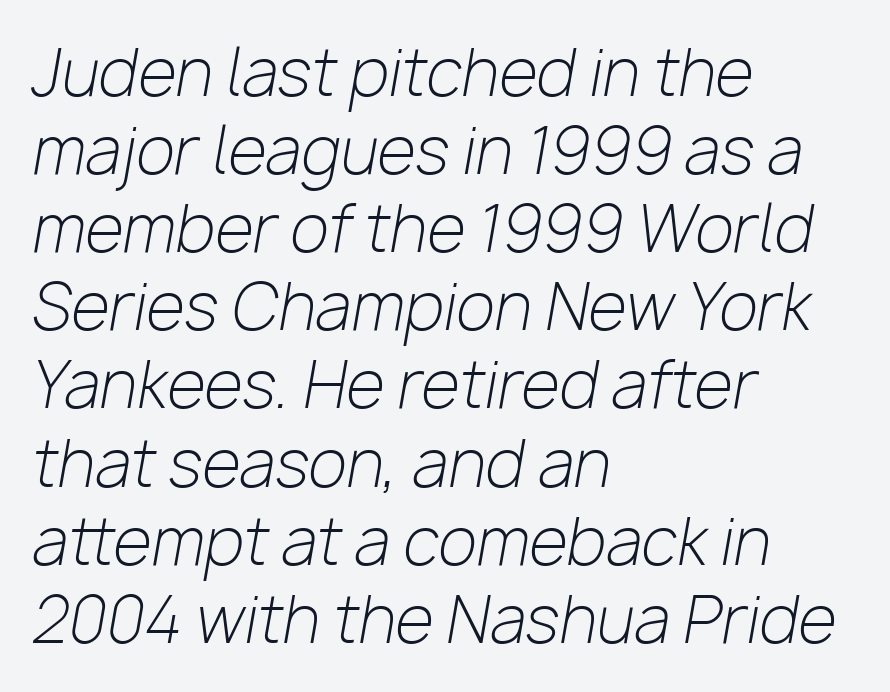
Every row of glyphs begins at an identical x-position on the left. Standard letterfit; no display-style spreading of the glyphs. The passage shown is not underscored anywhere. Looks like regular typesetting: each glyph gets only the width it needs. Each stroke keeps to a modest, everyday thickness or less.
